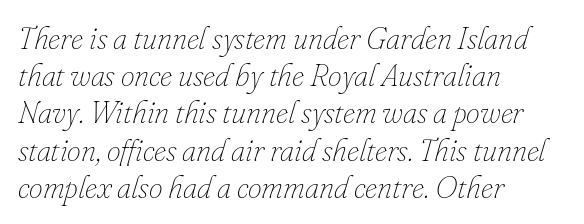
Vertical stems look standard width or narrower in stroke. Layout note: lines flush left. Is the type slanted? Yes — the strokes lean at a clear angle. Clear beneath every line of the passage.
